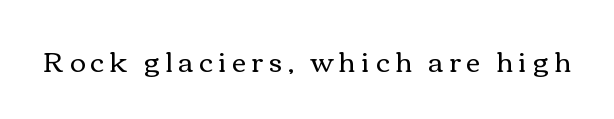
{"italic": "no", "bold": "no", "underline": "no", "letter_spacing": "wide", "letter_spacing_em": 0.21, "glyph_px": 27}
